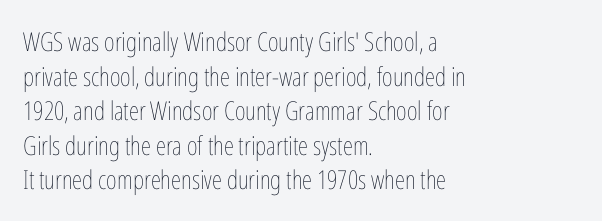
The image shows 26 px text type, upright; set left-aligned, normal line spacing (1.33x), normal letter spacing, not underlined.
